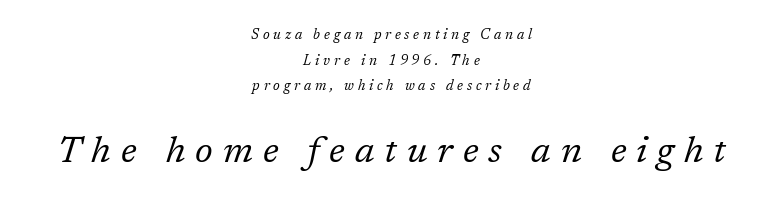
This layout puts the modest block above and the oversized block below. Observe the wide spacing: letters keep a clear distance from each other. Plain, unruled lines of type. Where is the straight margin? There isn't one; the lines are centered. This sample has the flowing, uneven cadence of proportional lettering.
